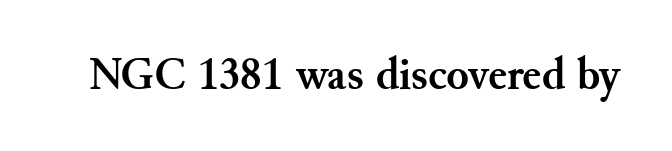
Q: Is the text bold? A: Yes.
Q: Is the text italic (slanted)? A: No, it is upright.
Q: Is the typeface a serif or a sans-serif typeface? A: Serif.
Q: Is the text underlined? A: No.
Q: Is the spacing between letters normal or unusually wide? A: Normal.
Q: Width (condensed, normal, or wide)? A: Normal.
Q: Stroke contrast? A: Medium.
Q: x-height? A: Small.
Q: Monospaced? A: No.
